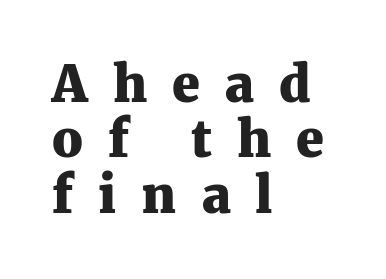
The letters carry serifs — small finishing strokes at the ends of their stems. In CSS terms this would be text-align: left. Rule under the text: the space is simply empty. Here the designer chose a conventional face with non-uniform glyph widths. When letters stand straight like this, we call the style roman or upright.
